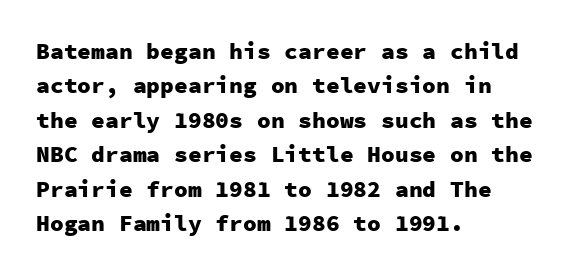
{"italic": "no", "bold": "yes", "underline": "no", "align": "left", "line_spacing": "normal", "line_spacing_ratio": 1.5, "letter_spacing": "normal", "letter_spacing_em": 0.0, "glyph_px": 23}
